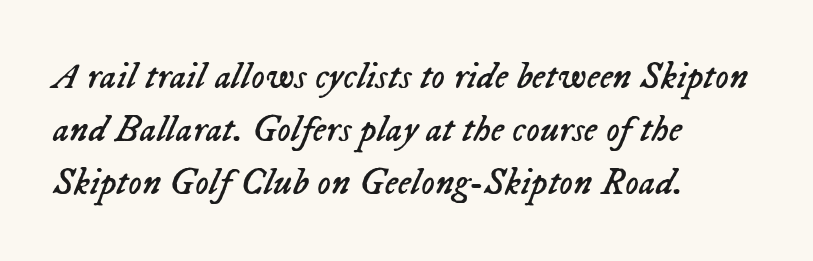
{"italic": "yes", "lean": "right", "slant_degrees": 23, "bold": "no", "weight": "regular", "width": "normal", "stroke_contrast": "low", "x_height": "medium", "monospaced": "no", "underline": "no", "align": "left", "line_spacing": "normal", "line_spacing_ratio": 1.4, "letter_spacing": "normal", "letter_spacing_em": 0.0, "glyph_px": 38}
